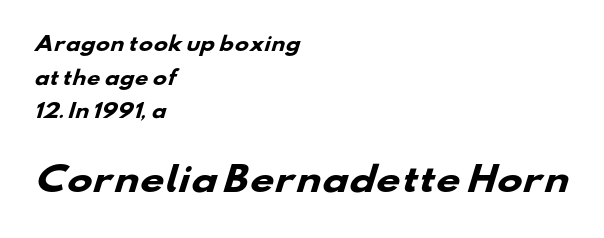
The following chunk of copy outweighs the initial chunk in type size. The face used here is rendered with its standard letterfit. Note: no serifs on the glyphs. Nobody drew a line under any word here. Left-aligned paragraph, ragged on the right. Spacing verdict: proportional, widths tailored to each character.
